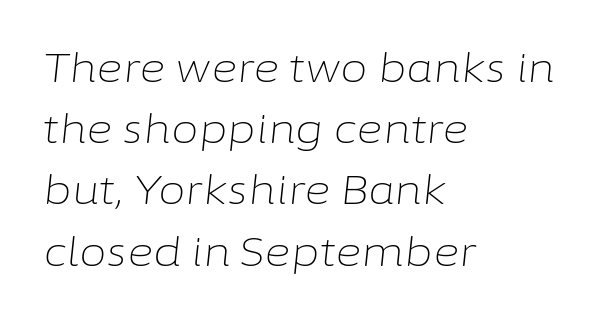
The image shows 40 px light type, italic (leaning right); set left-aligned, normal line spacing (1.53x), normal letter spacing, not underlined; low stroke contrast and a medium x-height.
